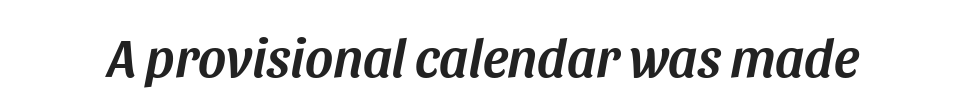
{"italic": "yes", "lean": "right", "slant_degrees": 11, "width": "normal", "stroke_contrast": "medium", "x_height": "large", "monospaced": "no", "underline": "no", "letter_spacing": "normal", "letter_spacing_em": 0.0, "glyph_px": 54}
